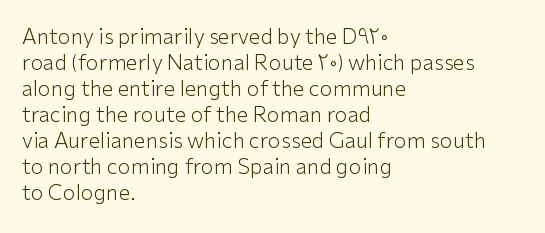
The typography opts for an upright posture over an oblique one. Unmarked baselines from the first word to the last. Students, note that the glyphs here touch the page at normal intervals. Which margin do the lines hug? The left one — the right edge is uneven. The typesetting does not lean heavy: it is not bold.
